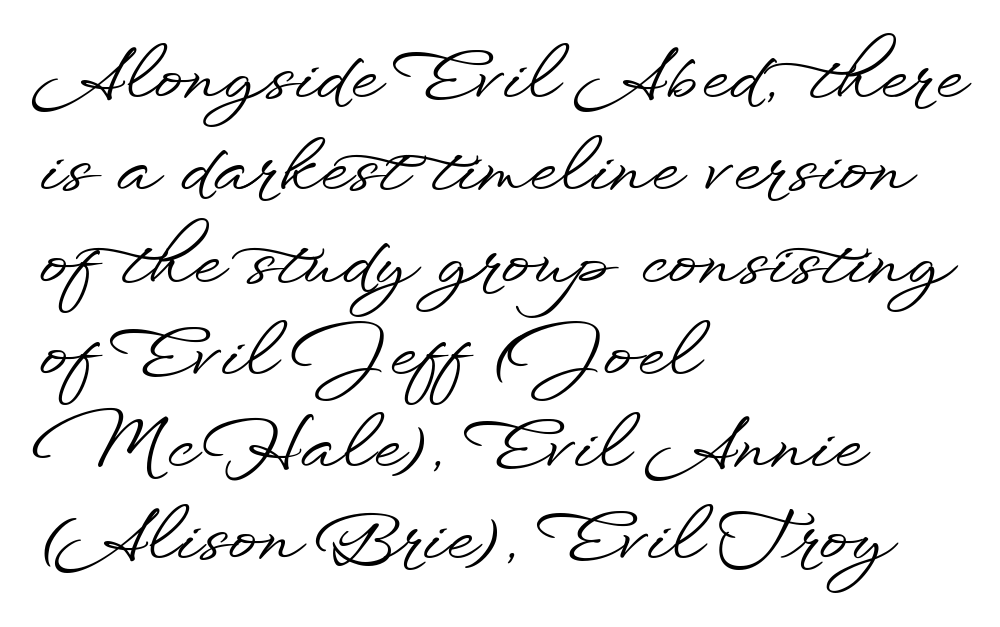
{"serif": "no", "width": "wide", "stroke_contrast": "low", "x_height": "small", "monospaced": "no", "underline": "no", "align": "left", "line_spacing": "normal", "line_spacing_ratio": 1.3, "letter_spacing": "normal", "letter_spacing_em": 0.0, "glyph_px": 71}
